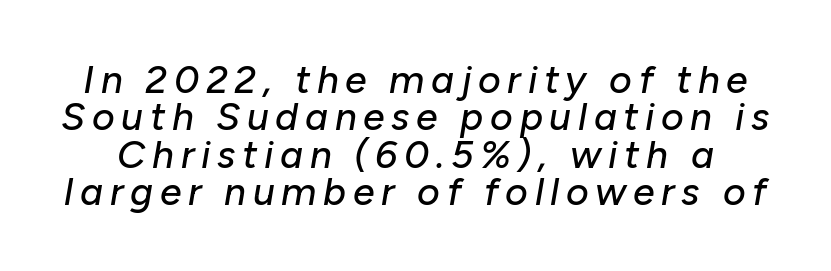
Reading down the column, the eye jumps only a short way to each next line. Style check: oblique. A typesetter would call this proportional, since set widths differ per character. The glyphs are unaccompanied by any horizontal stroke below them.
